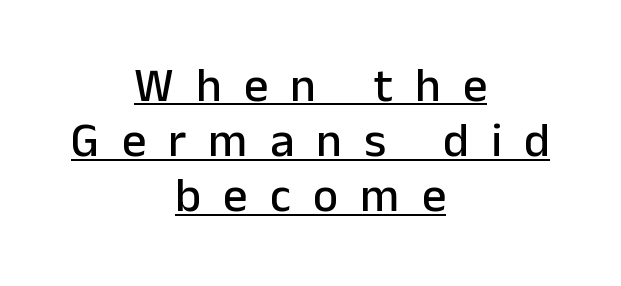
{"serif": "no", "italic": "no", "width": "normal", "stroke_contrast": "low", "x_height": "medium", "monospaced": "no", "underline": "yes", "align": "center", "line_spacing": "tight", "line_spacing_ratio": 1.15, "letter_spacing": "wide", "letter_spacing_em": 0.46, "glyph_px": 48}
